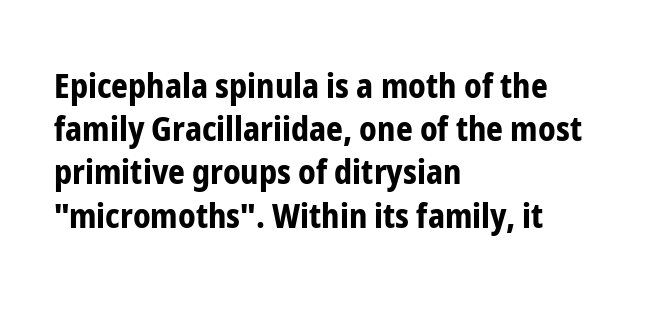
Regular leading. Examine the stroke ends and you'll find no serifs. Horizontal alignment here is leftward, the default for most running prose. How are the letters spaced? Ordinarily, with no added tracking. These lines are rendered in a variable-pitch font. Only glyphs here, with clear space below each row.
